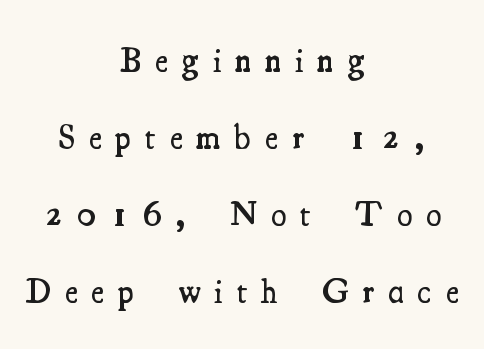
Q: Is the text bold? A: Semi-bold.
Q: Is the text italic (slanted)? A: No, it is upright.
Q: Is the typeface a serif or a sans-serif typeface? A: Serif.
Q: Is the text underlined? A: No.
Q: How is the paragraph aligned? A: Centered.
Q: Is the spacing between letters normal or unusually wide? A: Unusually wide.
Q: Is the spacing between lines tight, normal or loose? A: Loose.
Q: Width (condensed, normal, or wide)? A: Condensed.
Q: Stroke contrast? A: Medium.
Q: x-height? A: Small.
Q: Monospaced? A: No.
